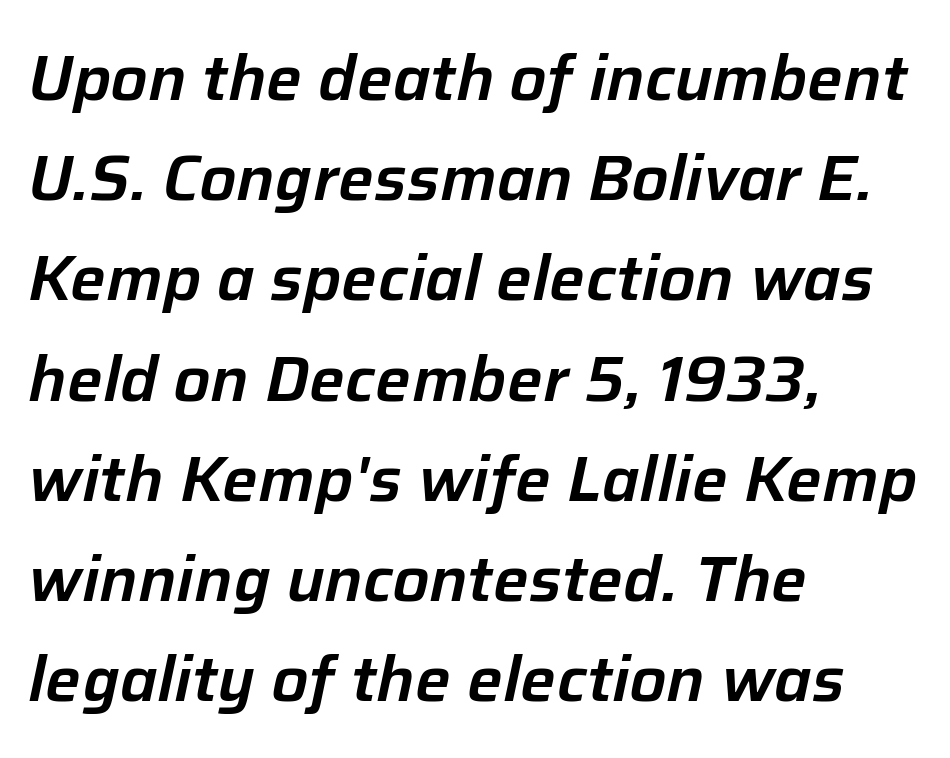
Q: Is the text italic (slanted)? A: Yes, it leans right by about 12 degrees.
Q: Is the text underlined? A: No.
Q: How is the paragraph aligned? A: Left-aligned.
Q: Is the spacing between letters normal or unusually wide? A: Normal.
Q: Is the spacing between lines tight, normal or loose? A: Normal.
Q: Width (condensed, normal, or wide)? A: Normal.
Q: Stroke contrast? A: Low.
Q: x-height? A: Medium.
Q: Monospaced? A: No.
